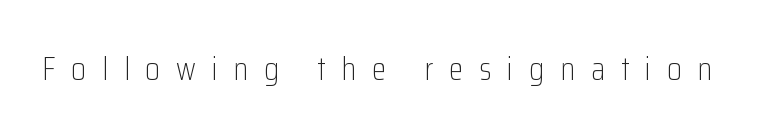
The passage shown has open, widely tracked lettering throughout. Vertical stems look standard width or narrower in stroke. I'd call this a sans setting — the letters go barefoot. A bare baseline throughout the passage.
